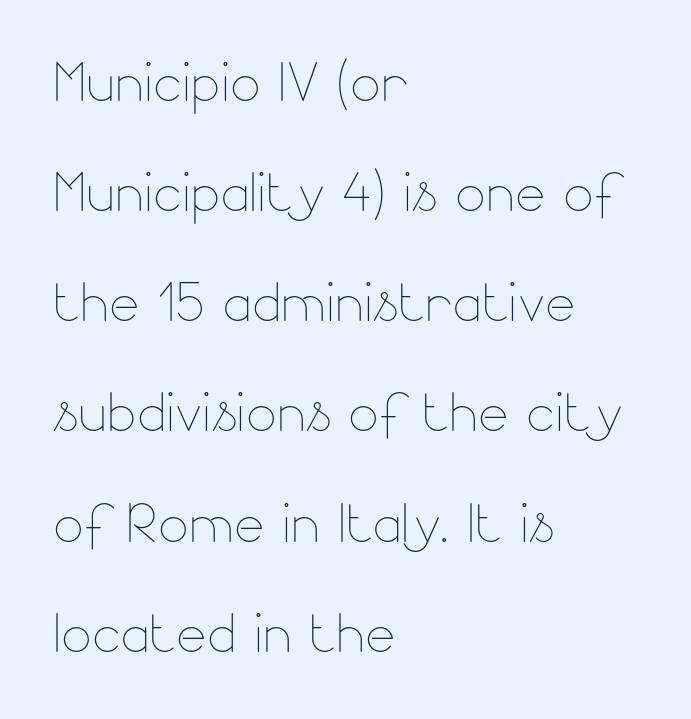
{"italic": "no", "bold": "no", "weight": "thin", "width": "normal", "stroke_contrast": "low", "x_height": "small", "monospaced": "no", "underline": "no", "align": "left", "line_spacing": "normal", "line_spacing_ratio": 1.53, "letter_spacing": "normal", "letter_spacing_em": 0.0, "glyph_px": 72}
